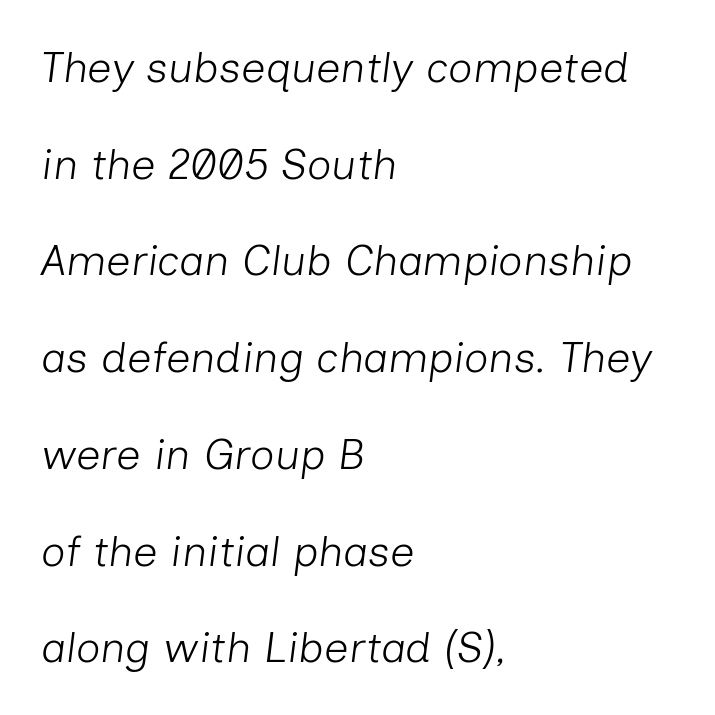
Q: Is the text bold? A: No.
Q: Is the text italic (slanted)? A: Yes, it leans right by about 7 degrees.
Q: Is the text underlined? A: No.
Q: How is the paragraph aligned? A: Left-aligned.
Q: Is the spacing between letters normal or unusually wide? A: Normal.
Q: Is the spacing between lines tight, normal or loose? A: Loose.
Q: Width (condensed, normal, or wide)? A: Normal.
Q: Stroke contrast? A: Low.
Q: x-height? A: Medium.
Q: Monospaced? A: No.
